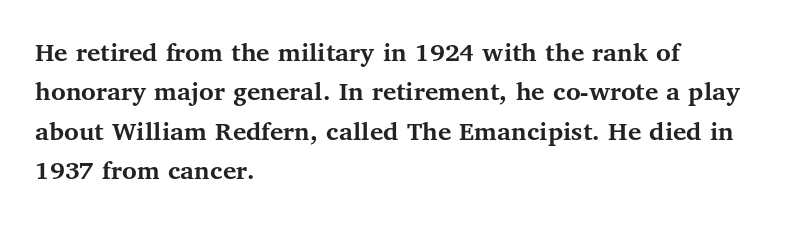
The image shows 28 px semibold serif type, upright; set left-aligned, normal line spacing (1.41x), normal letter spacing, not underlined; medium stroke contrast and a medium x-height.
